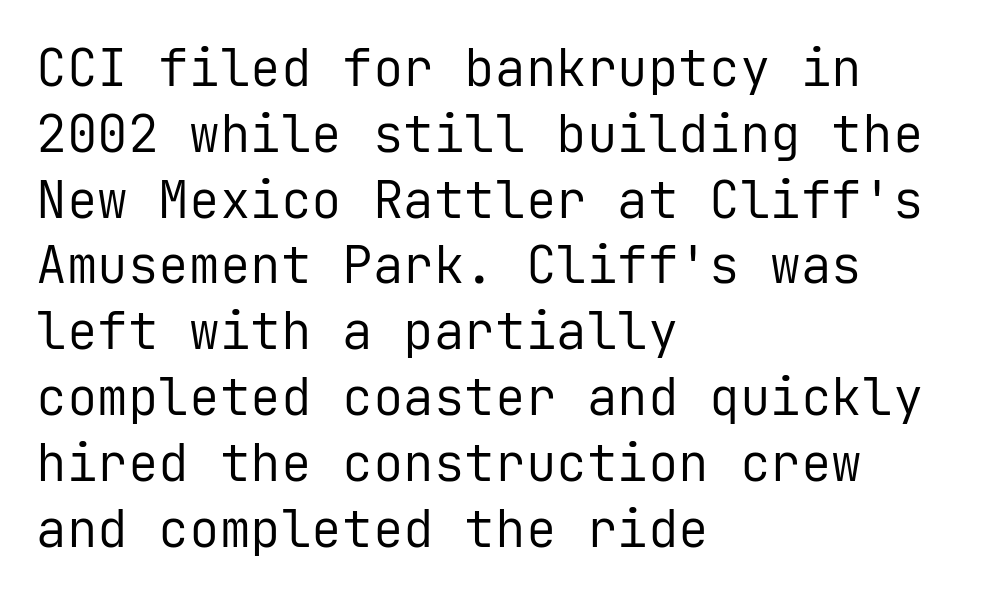
The font sits on the lighter half of the weight spectrum, regular included. A sans-serif font was chosen for this passage. Any mark beneath the type? The region is blank. These lines are rendered in a fixed-pitch font. Baseline-to-baseline distance is the conventional proportion of letter height.
